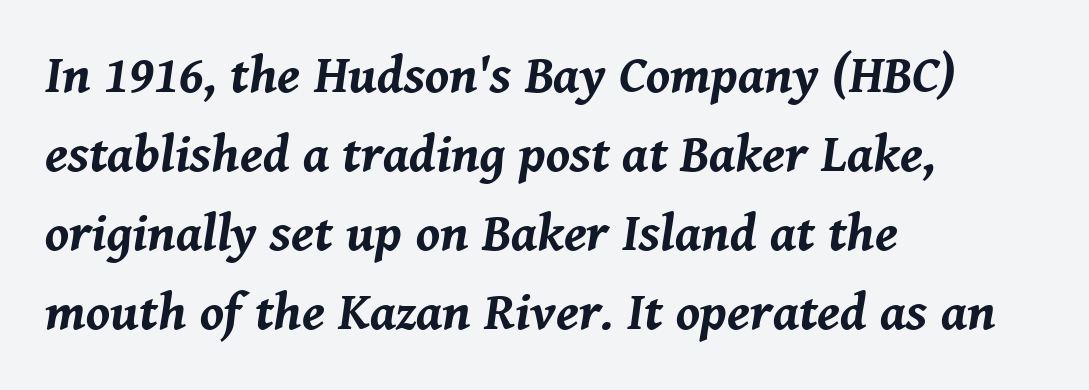
{"italic": "yes", "lean": "right", "slant_degrees": 8, "bold": "yes", "weight": "bold", "width": "normal", "stroke_contrast": "medium", "x_height": "medium", "monospaced": "no", "underline": "no", "align": "left", "line_spacing": "normal", "line_spacing_ratio": 1.49, "letter_spacing": "normal", "letter_spacing_em": 0.0, "glyph_px": 53}
